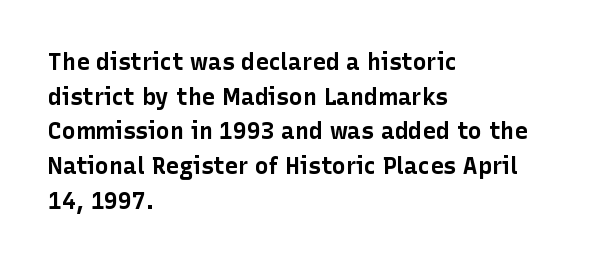
{"italic": "no", "bold": "yes", "underline": "no", "align": "left", "line_spacing": "normal", "line_spacing_ratio": 1.51, "letter_spacing": "normal", "letter_spacing_em": 0.0, "glyph_px": 23}
